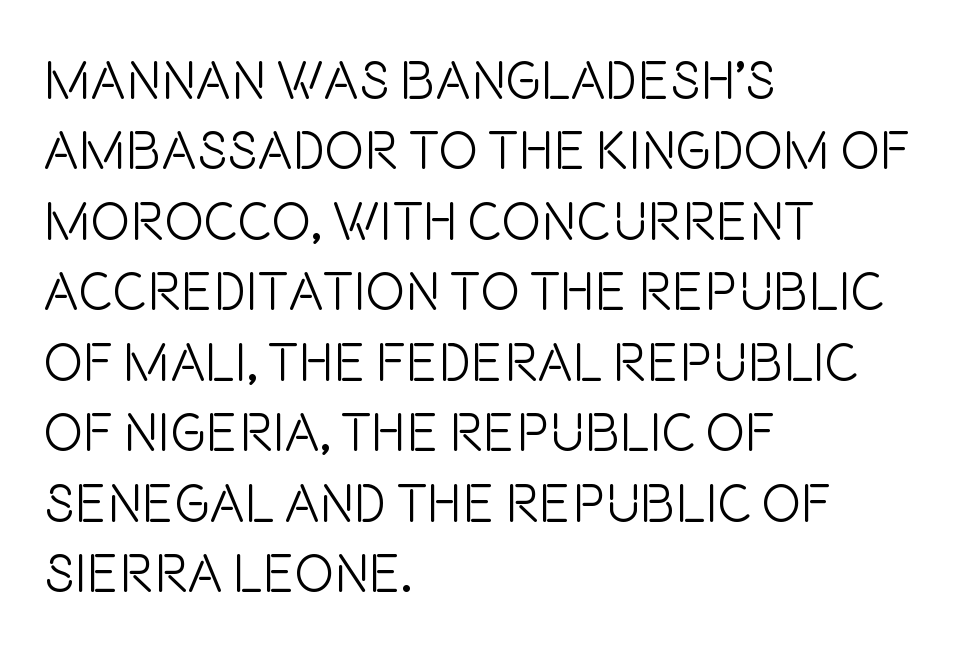
{"serif": "no", "italic": "no", "bold": "no", "weight": "light", "width": "condensed", "stroke_contrast": "low", "x_height": "large", "monospaced": "no", "underline": "no", "align": "left", "line_spacing": "normal", "line_spacing_ratio": 1.33, "letter_spacing": "normal", "letter_spacing_em": 0.0, "glyph_px": 53}
